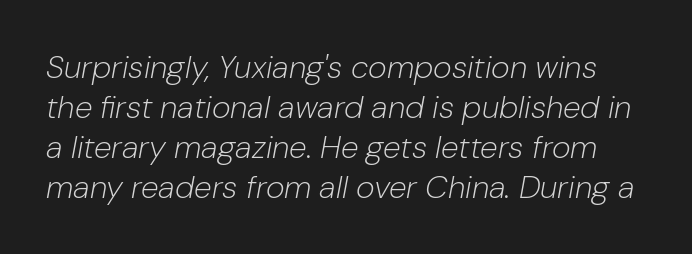
Default kerning and tracking; the words read as compact shapes. Weight class: somewhere from thin through regular. The glyphs are unaccompanied by any horizontal stroke below them. Characters are canted at an angle relative to the baseline's perpendicular. A typesetter would call this proportional, since set widths differ per character. The passage shown stacks its lines at a standard gap.
